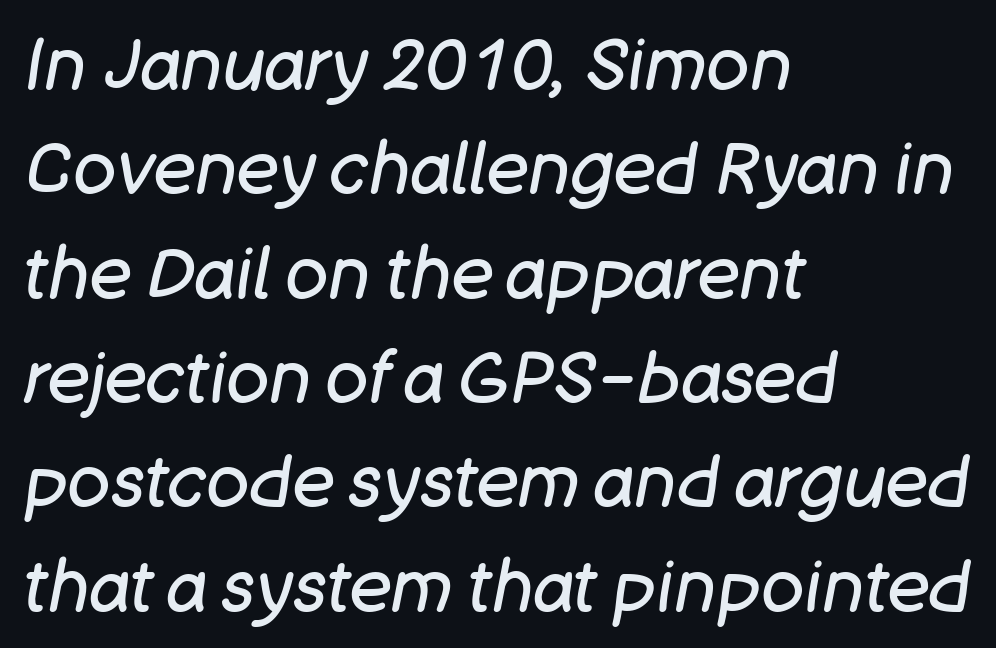
{"italic": "yes", "lean": "right", "slant_degrees": 11, "bold": "no", "weight": "regular", "width": "normal", "stroke_contrast": "low", "x_height": "large", "monospaced": "no", "underline": "no", "align": "left", "line_spacing": "normal", "line_spacing_ratio": 1.47, "letter_spacing": "normal", "letter_spacing_em": 0.0, "glyph_px": 71}
